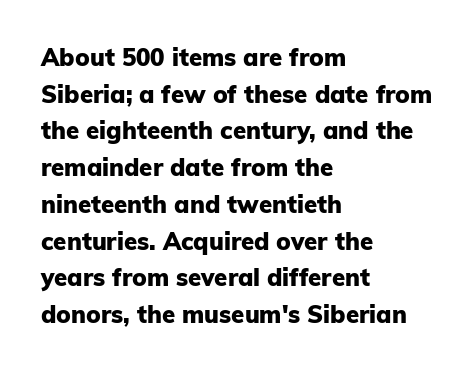
{"italic": "no", "bold": "yes", "underline": "no", "align": "left", "line_spacing": "normal", "line_spacing_ratio": 1.53, "letter_spacing": "normal", "letter_spacing_em": 0.0, "glyph_px": 24}
